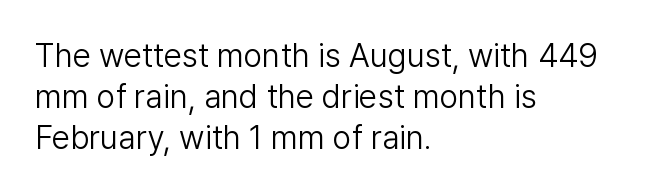
{"serif": "no", "italic": "no", "bold": "no", "weight": "light", "width": "normal", "stroke_contrast": "low", "x_height": "medium", "monospaced": "no", "underline": "no", "align": "left", "line_spacing": "normal", "line_spacing_ratio": 1.25, "letter_spacing": "normal", "letter_spacing_em": 0.0, "glyph_px": 33}
